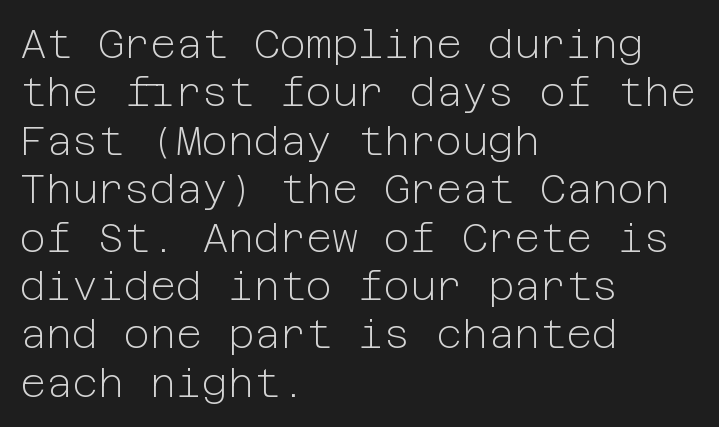
The image shows 40 px light sans-serif type, upright; set left-aligned, line spacing 1.21x, normal letter spacing, not underlined; low stroke contrast and a medium x-height.
